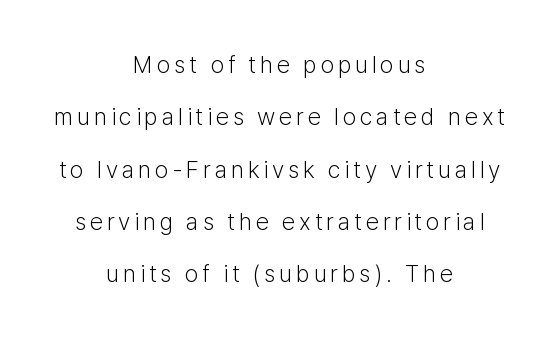
The image shows 24 px text type, upright; set centered, loose line spacing (2.18x), not underlined.
